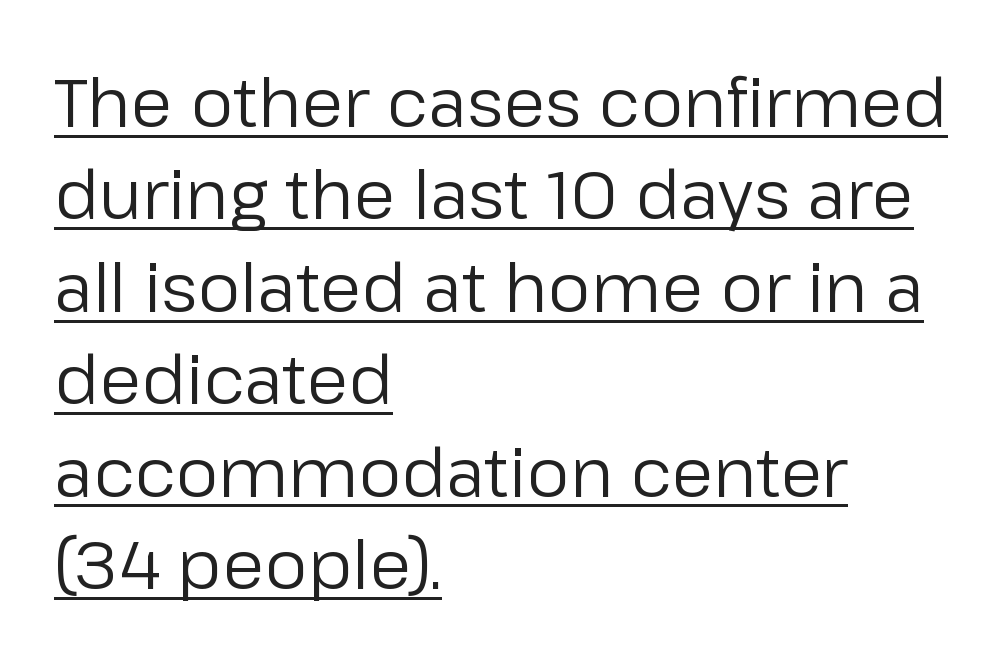
The image shows 68 px regular-weight sans-serif type, upright; set left-aligned, normal line spacing (1.36x), normal letter spacing, underlined; low stroke contrast and a medium x-height.
